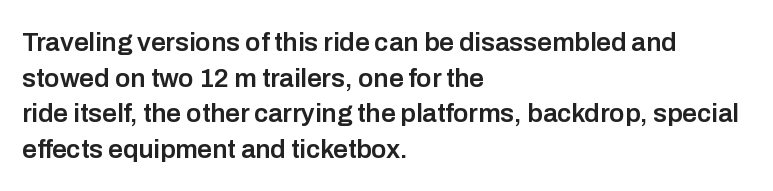
The letters sit at their default tracking, neither squeezed nor spread. Line starts are locked; line ends wander. These words are printed semibold, heavier than regular yet not bold. Does the lettering tilt? It doesn't — this is upright. Students, observe: this is what conventionally led text looks like. Type without underlining.
